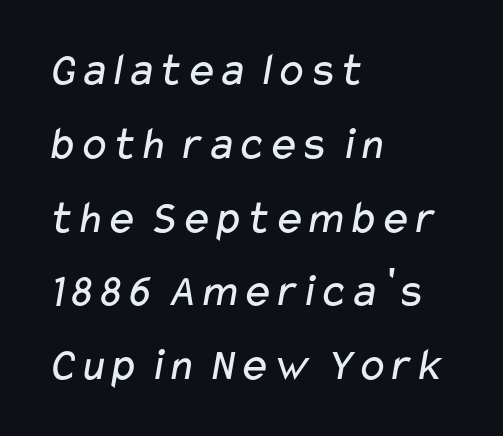
Q: Is the text bold? A: No.
Q: Is the typeface a serif or a sans-serif typeface? A: Sans-serif.
Q: Is the text underlined? A: No.
Q: How is the paragraph aligned? A: Left-aligned.
Q: Is the spacing between letters normal or unusually wide? A: Normal.
Q: Is the spacing between lines tight, normal or loose? A: Normal.
Q: Width (condensed, normal, or wide)? A: Wide.
Q: Stroke contrast? A: Low.
Q: x-height? A: Medium.
Q: Monospaced? A: No.
